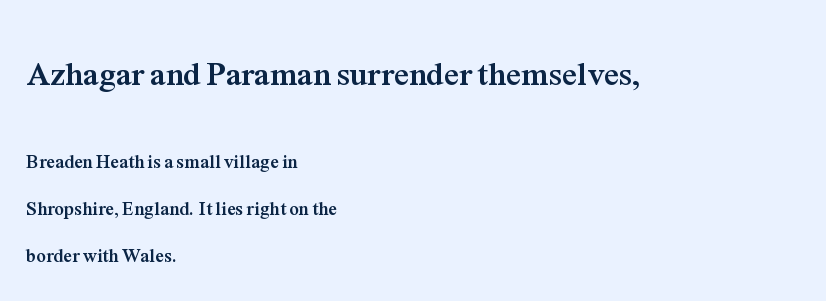
{"serif": "yes", "italic": "no", "bold": "yes", "weight": "semibold", "width": "normal", "stroke_contrast": "medium", "x_height": "medium", "monospaced": "no", "underline": "no", "align": "left", "line_spacing": "loose", "line_spacing_ratio": 2.47, "letter_spacing": "normal", "letter_spacing_em": 0.0, "larger_block": "first", "size_ratio": 1.74, "glyph_px": 33}
